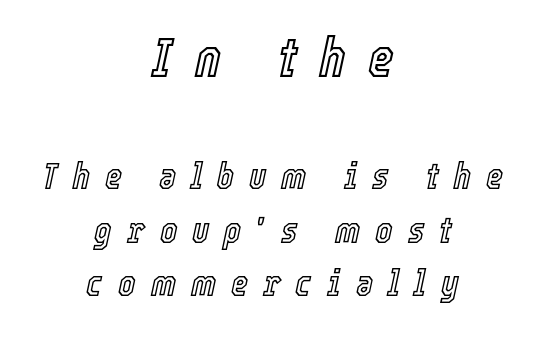
{"italic": "yes", "lean": "right", "slant_degrees": 12, "width": "condensed", "x_height": "medium", "monospaced": "no", "underline": "no", "align": "center", "line_spacing": "normal", "line_spacing_ratio": 1.45, "letter_spacing": "wide", "letter_spacing_em": 0.4, "larger_block": "first", "size_ratio": 1.51, "glyph_px": 56}
